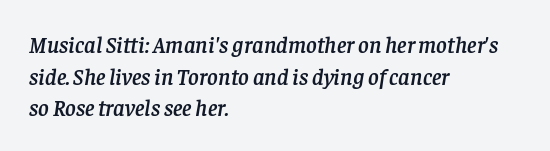
The image shows 23 px text type, italic (leaning right); set left-aligned, normal line spacing (1.38x), normal letter spacing, not underlined.
